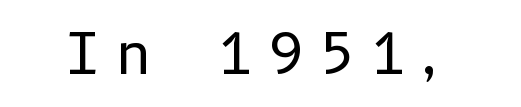
{"serif": "no", "italic": "no", "bold": "no", "weight": "regular", "width": "normal", "stroke_contrast": "low", "x_height": "medium", "underline": "no", "letter_spacing": "wide", "letter_spacing_em": 0.26, "glyph_px": 56}
